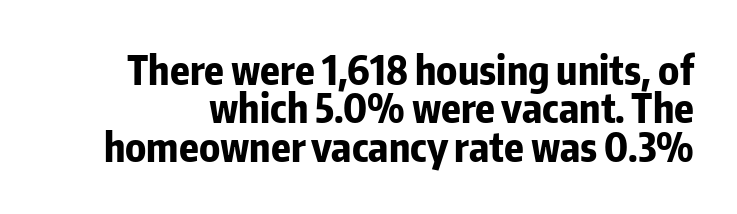
The image shows 40 px bold, condensed sans-serif type, upright; set tight line spacing (0.96x), normal letter spacing, not underlined; low stroke contrast and a medium x-height.
